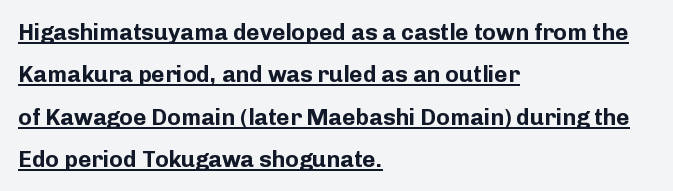
{"italic": "no", "bold": "yes", "underline": "yes", "align": "left", "line_spacing_ratio": 1.84, "letter_spacing": "normal", "letter_spacing_em": 0.0, "glyph_px": 23}
